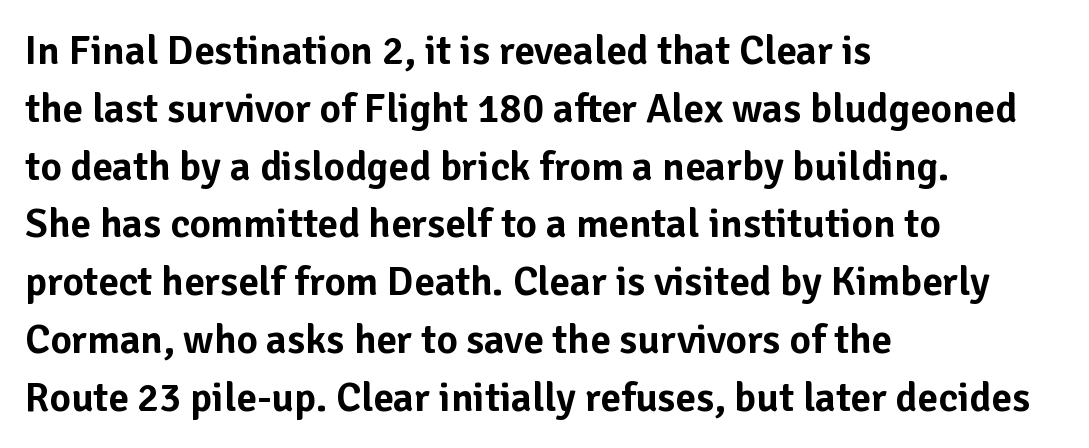
{"serif": "no", "italic": "no", "width": "normal", "stroke_contrast": "low", "x_height": "medium", "monospaced": "no", "underline": "no", "align": "left", "line_spacing": "normal", "line_spacing_ratio": 1.41, "letter_spacing": "normal", "letter_spacing_em": 0.0, "glyph_px": 41}
